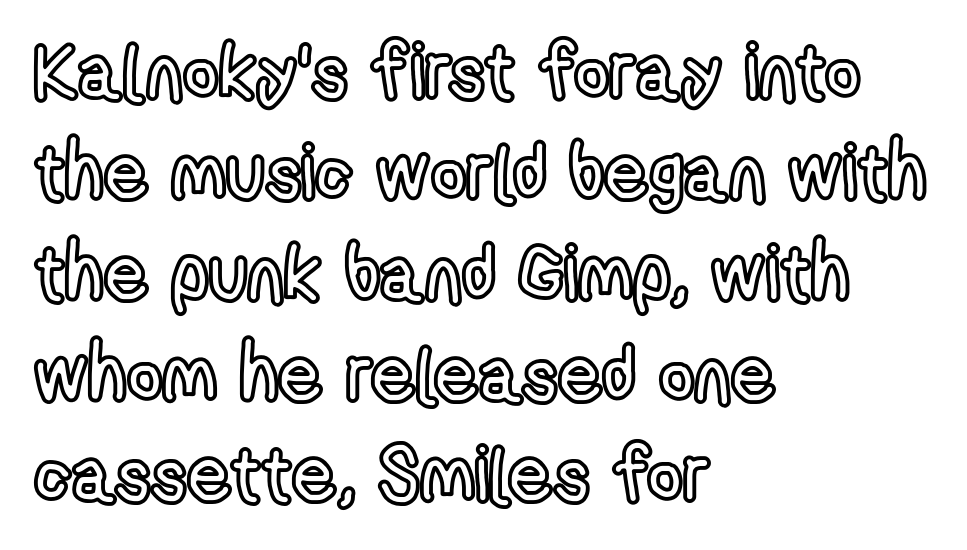
A roman cut, with each character standing at attention. Students, observe: this is what conventionally led text looks like. Compared with typical body copy, the letter spacing here is the same. Each letter keeps its own natural width here, so spacing adapts to shape.
